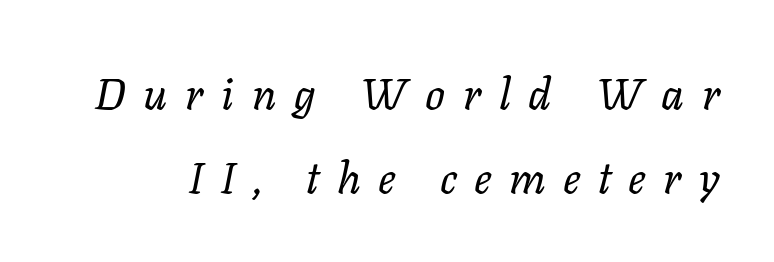
{"italic": "yes", "lean": "right", "slant_degrees": 11, "bold": "no", "weight": "regular", "width": "normal", "stroke_contrast": "low", "x_height": "medium", "monospaced": "no", "underline": "no", "line_spacing": "loose", "line_spacing_ratio": 1.9, "letter_spacing": "wide", "letter_spacing_em": 0.4, "glyph_px": 44}
